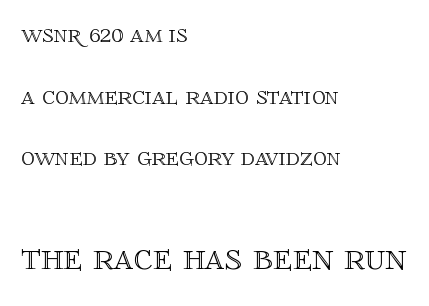
The image shows 40 px text type, upright; set left-aligned, loose line spacing (2.28x), normal letter spacing, not underlined; the second (bottom) block is 1.48x larger; a large x-height.
